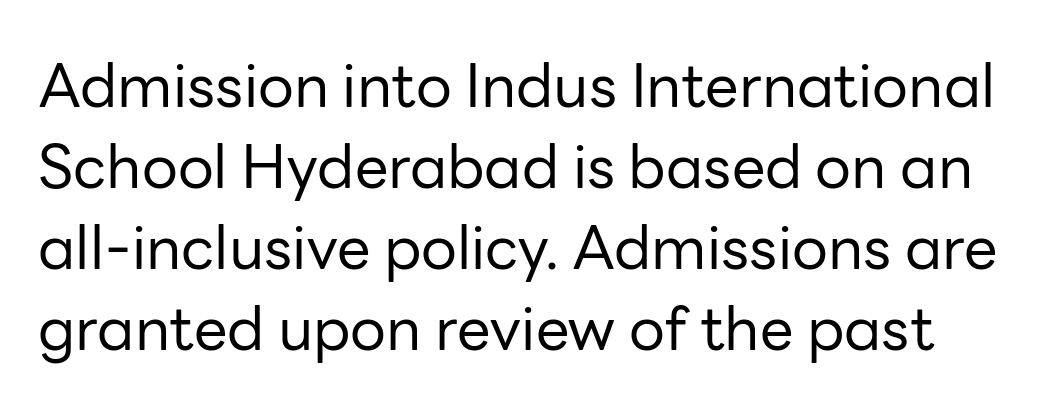
The image shows 60 px regular-weight sans-serif type, upright; set normal line spacing (1.35x), normal letter spacing, not underlined; low stroke contrast and a medium x-height.
